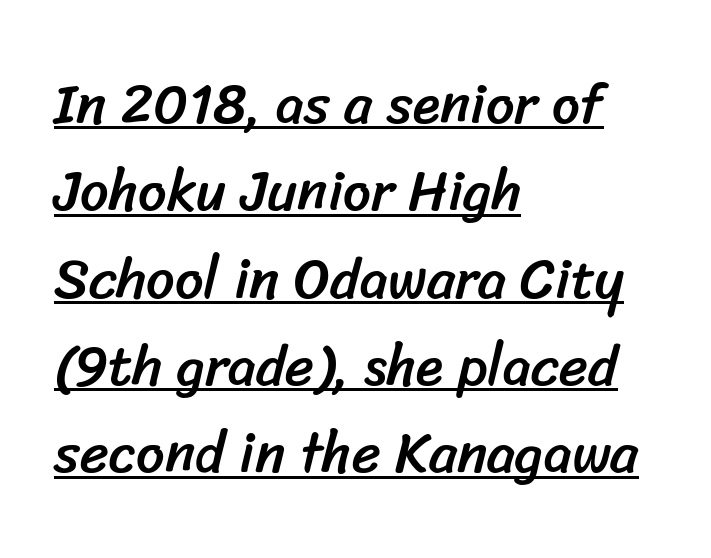
Serif or sans? Sans — the stroke terminals are bare. This sample carries an underscore along the baseline area. This sample has the flowing, uneven cadence of proportional lettering. This sample uses plain, unmodified letter spacing.
